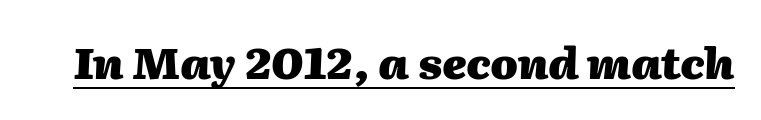
Compared with typical body copy, the letter spacing here is the same. Rendered with sloped, italic letterforms. The characters look thick and weighty, a clear bold. Beneath each row of characters lies a ruled line.
